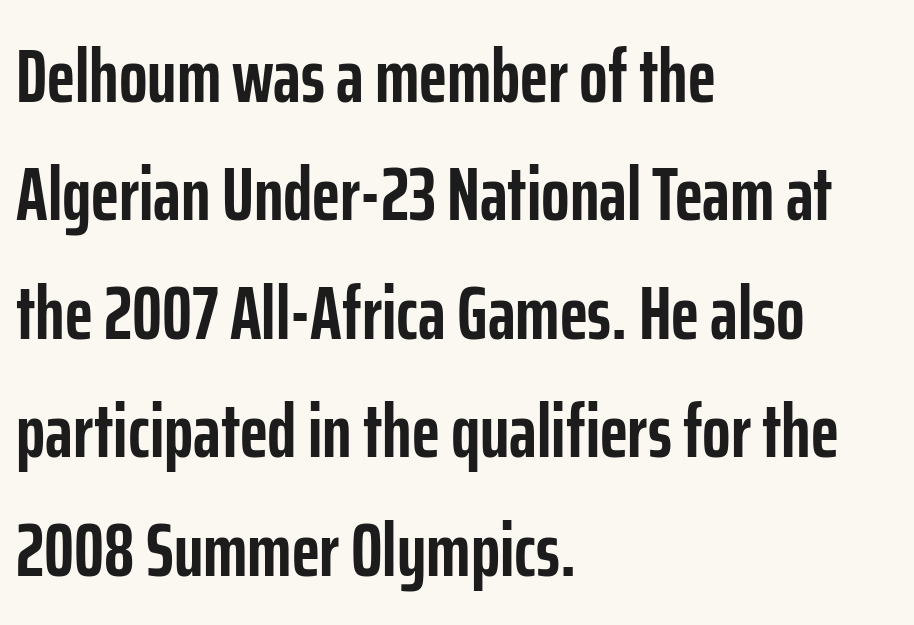
The image shows 75 px semibold, condensed sans-serif type, upright; set left-aligned, normal line spacing (1.58x), normal letter spacing, not underlined; low stroke contrast and a medium x-height.
